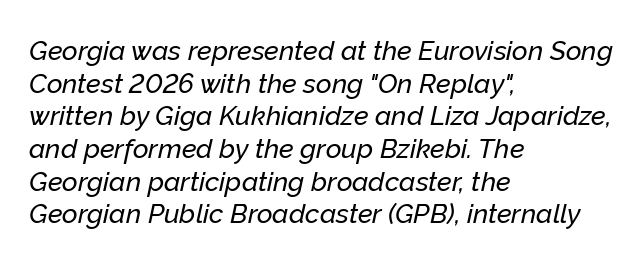
Which margin do the lines hug? The left one — the right edge is uneven. You could call the tracking neutral — neither tight nor loose. The strip under each line holds only bare page. In terms of posture, this sample is oblique.
